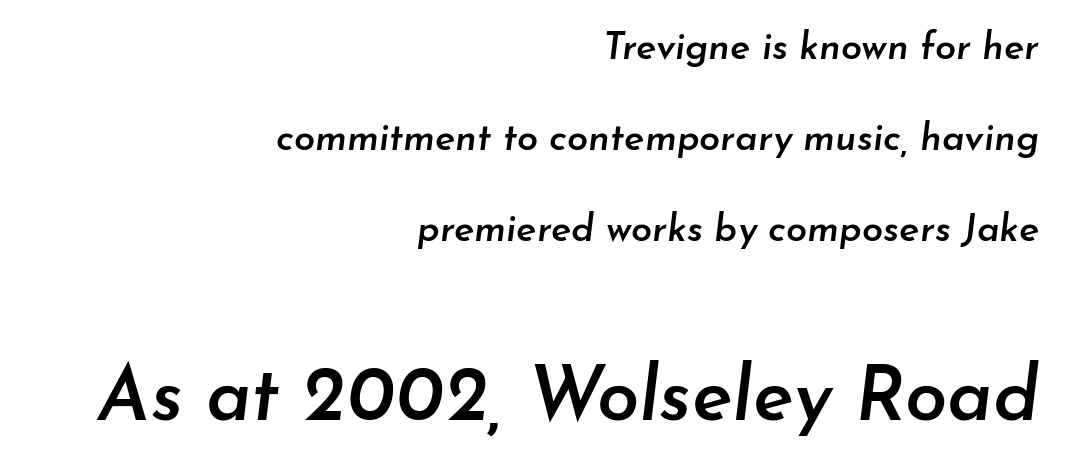
Q: Is the text bold? A: Semi-bold.
Q: Is the text italic (slanted)? A: Yes, it leans right by about 7 degrees.
Q: Is the text underlined? A: No.
Q: How is the paragraph aligned? A: Right-aligned.
Q: Is the spacing between letters normal or unusually wide? A: Normal.
Q: Is the spacing between lines tight, normal or loose? A: Loose.
Q: Which block of text is set in a larger size, the first (top) or the second (bottom)? A: The second (bottom) one.
Q: Width (condensed, normal, or wide)? A: Normal.
Q: Stroke contrast? A: Low.
Q: x-height? A: Small.
Q: Monospaced? A: No.
